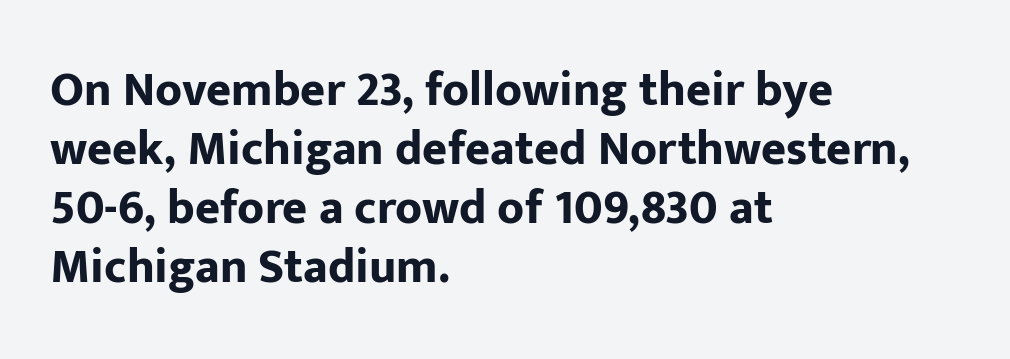
Q: Is the text bold? A: Yes.
Q: Is the text italic (slanted)? A: No, it is upright.
Q: Is the typeface a serif or a sans-serif typeface? A: Sans-serif.
Q: Is the text underlined? A: No.
Q: How is the paragraph aligned? A: Left-aligned.
Q: Is the spacing between letters normal or unusually wide? A: Normal.
Q: Width (condensed, normal, or wide)? A: Normal.
Q: Stroke contrast? A: Low.
Q: x-height? A: Medium.
Q: Monospaced? A: No.
